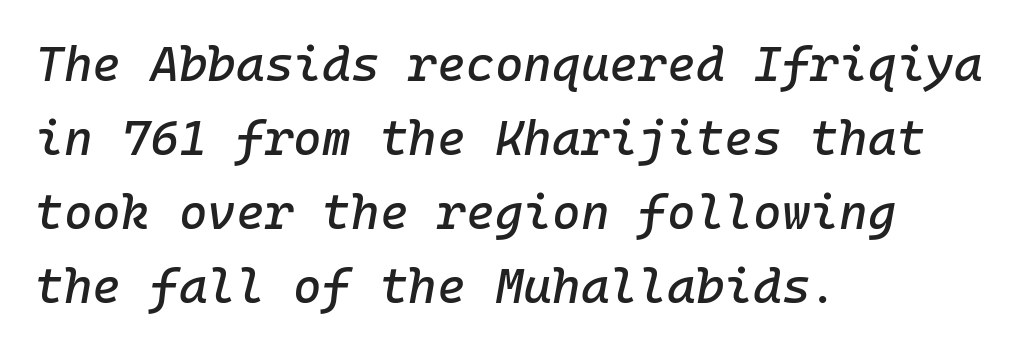
{"italic": "yes", "lean": "right", "slant_degrees": 10, "width": "normal", "stroke_contrast": "low", "x_height": "medium", "monospaced": "yes", "underline": "no", "align": "left", "line_spacing": "normal", "line_spacing_ratio": 1.51, "letter_spacing": "normal", "letter_spacing_em": 0.0, "glyph_px": 49}
